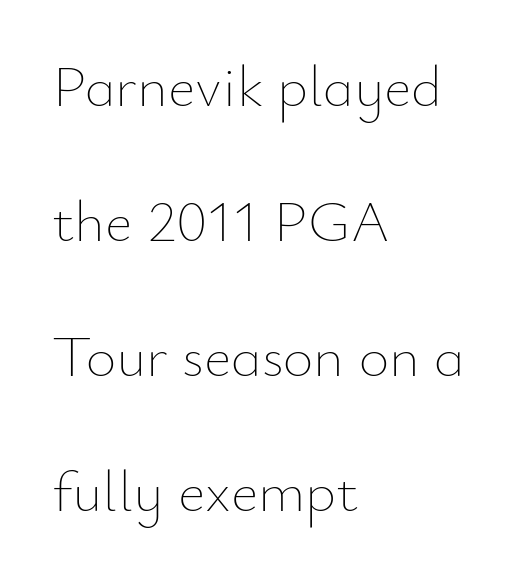
Q: Is the text bold? A: No.
Q: Is the text italic (slanted)? A: No, it is upright.
Q: Is the text underlined? A: No.
Q: How is the paragraph aligned? A: Left-aligned.
Q: Is the spacing between letters normal or unusually wide? A: Normal.
Q: Is the spacing between lines tight, normal or loose? A: Loose.
Q: Width (condensed, normal, or wide)? A: Normal.
Q: Stroke contrast? A: Low.
Q: x-height? A: Small.
Q: Monospaced? A: No.
